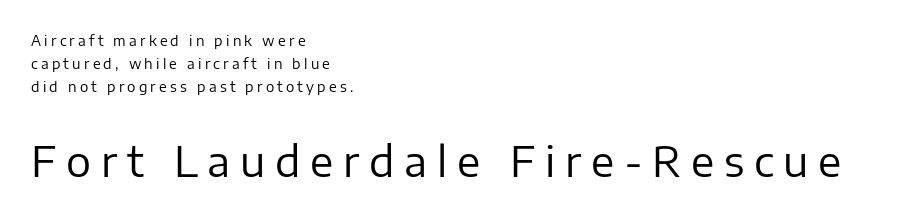
{"serif": "no", "italic": "no", "bold": "no", "weight": "regular", "width": "normal", "stroke_contrast": "low", "x_height": "medium", "monospaced": "no", "underline": "no", "align": "left", "line_spacing": "normal", "line_spacing_ratio": 1.64, "letter_spacing": "wide", "letter_spacing_em": 0.23, "larger_block": "second", "size_ratio": 3.0, "glyph_px": 42}
